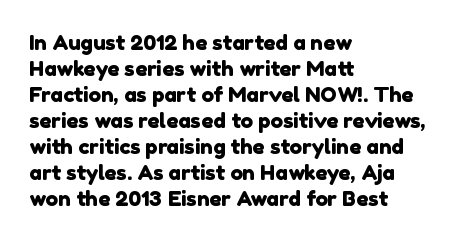
Short and long lines alike share a common starting point at left. Nobody touched the tracking dial on this one. The string is rendered with underlining switched off.
